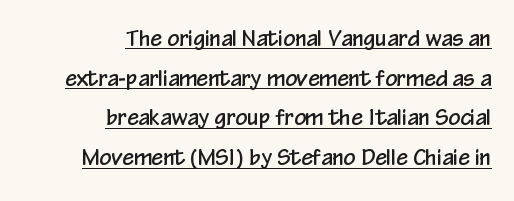
{"italic": "no", "underline": "yes", "align": "right", "line_spacing_ratio": 1.89, "letter_spacing": "normal", "letter_spacing_em": 0.0, "glyph_px": 21}
